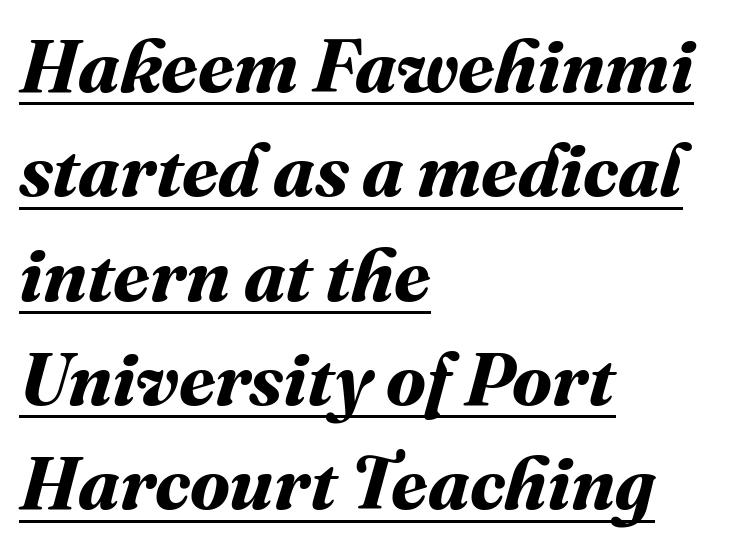
The image shows 74 px bold type; set left-aligned, normal line spacing (1.41x), normal letter spacing, underlined; medium stroke contrast and a medium x-height.
